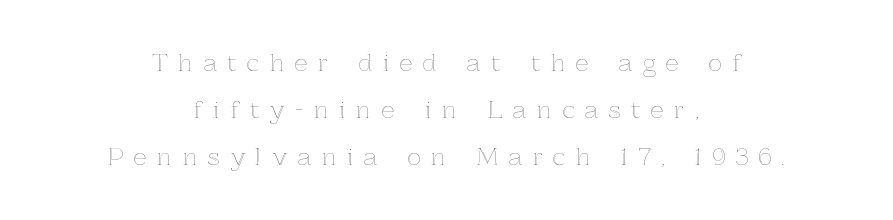
Students, note that the glyphs here are deliberately spaced far apart. The line-height multiplier appears high, well above default. You can tell it's not italic because the verticals are truly vertical. The paragraph shown floats in the horizontal middle. Clear beneath every line of the passage.
